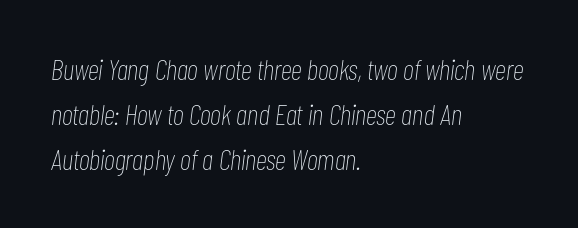
{"italic": "yes", "lean": "right", "slant_degrees": 7, "bold": "no", "weight": "thin", "width": "condensed", "stroke_contrast": "low", "x_height": "medium", "monospaced": "no", "underline": "no", "align": "left", "line_spacing": "normal", "line_spacing_ratio": 1.56, "letter_spacing": "normal", "letter_spacing_em": 0.0, "glyph_px": 29}
